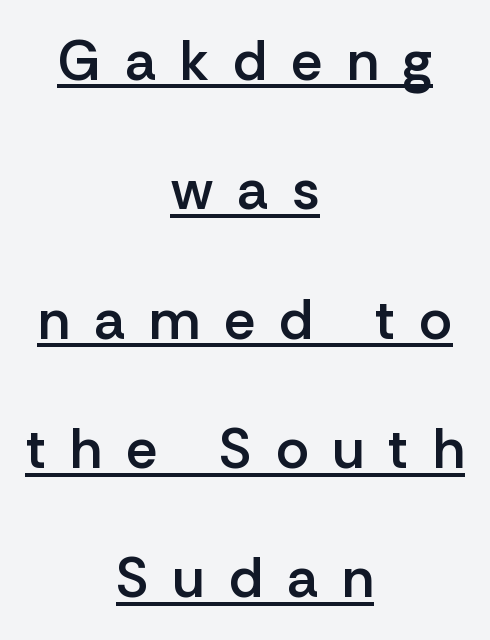
Q: Is the text bold? A: Semi-bold.
Q: Is the text italic (slanted)? A: No, it is upright.
Q: Is the typeface a serif or a sans-serif typeface? A: Sans-serif.
Q: Is the text underlined? A: Yes.
Q: How is the paragraph aligned? A: Centered.
Q: Is the spacing between letters normal or unusually wide? A: Unusually wide.
Q: Is the spacing between lines tight, normal or loose? A: Loose.
Q: Width (condensed, normal, or wide)? A: Normal.
Q: Stroke contrast? A: Low.
Q: x-height? A: Medium.
Q: Monospaced? A: No.
